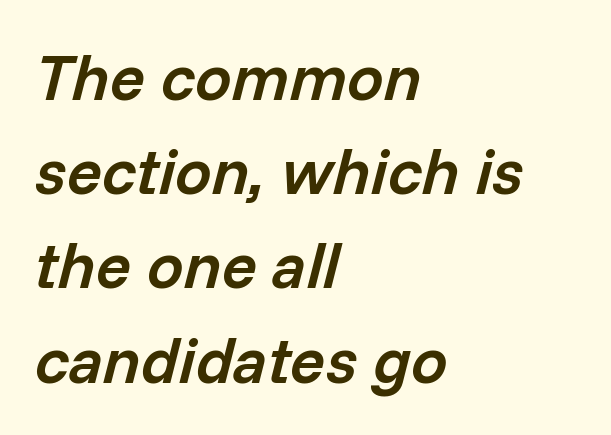
Descenders hang freely into open space. Is there much room between lines? A standard amount, neither cramped nor airy. The line texture is even and compact thanks to regular tracking. The face used here has a pronounced slope to its letters.
